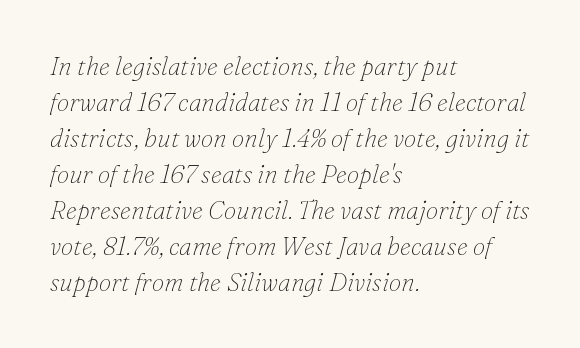
The image shows 25 px text type, italic (leaning right); set left-aligned, normal line spacing (1.44x), normal letter spacing, not underlined.
